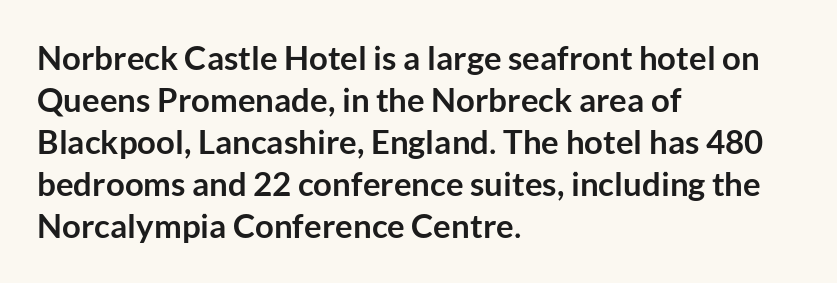
Q: Is the text bold? A: Yes.
Q: Is the text italic (slanted)? A: No, it is upright.
Q: Is the typeface a serif or a sans-serif typeface? A: Sans-serif.
Q: Is the text underlined? A: No.
Q: How is the paragraph aligned? A: Left-aligned.
Q: Is the spacing between letters normal or unusually wide? A: Normal.
Q: Is the spacing between lines tight, normal or loose? A: Normal.
Q: Width (condensed, normal, or wide)? A: Normal.
Q: Stroke contrast? A: Low.
Q: x-height? A: Medium.
Q: Monospaced? A: No.
